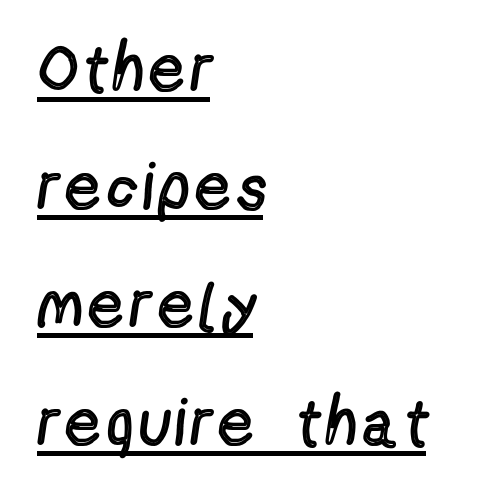
The image shows 66 px regular-weight, condensed sans-serif type; set left-aligned, line spacing 1.79x, underlined; a medium x-height.
